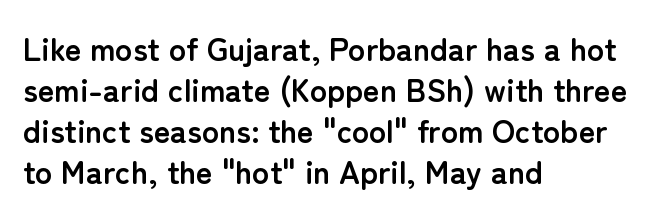
{"serif": "no", "italic": "no", "bold": "yes", "weight": "semibold", "width": "normal", "stroke_contrast": "low", "x_height": "medium", "monospaced": "no", "underline": "no", "align": "left", "line_spacing": "normal", "line_spacing_ratio": 1.28, "letter_spacing": "normal", "letter_spacing_em": 0.0, "glyph_px": 32}
